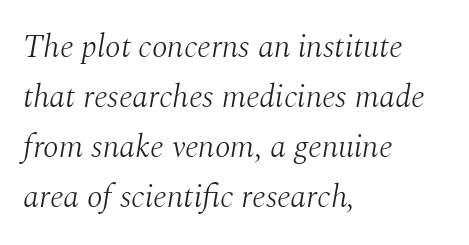
{"serif": "yes", "italic": "yes", "lean": "right", "slant_degrees": 10, "bold": "no", "weight": "light", "width": "normal", "stroke_contrast": "medium", "x_height": "medium", "monospaced": "no", "underline": "no", "align": "left", "line_spacing": "normal", "line_spacing_ratio": 1.56, "letter_spacing": "normal", "letter_spacing_em": 0.0, "glyph_px": 32}
